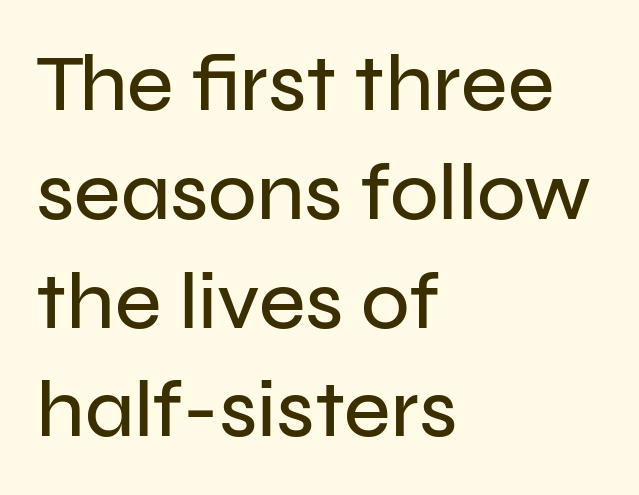
Q: Is the text italic (slanted)? A: No, it is upright.
Q: Is the typeface a serif or a sans-serif typeface? A: Sans-serif.
Q: Is the text underlined? A: No.
Q: How is the paragraph aligned? A: Left-aligned.
Q: Is the spacing between letters normal or unusually wide? A: Normal.
Q: Is the spacing between lines tight, normal or loose? A: Normal.
Q: Width (condensed, normal, or wide)? A: Normal.
Q: Stroke contrast? A: Low.
Q: x-height? A: Medium.
Q: Monospaced? A: No.
